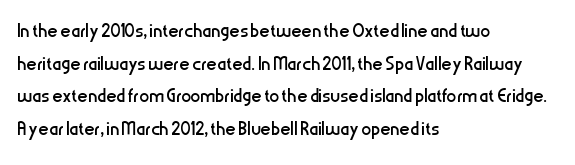
Q: Is the text bold? A: No.
Q: Is the text italic (slanted)? A: No, it is upright.
Q: Is the text underlined? A: No.
Q: How is the paragraph aligned? A: Left-aligned.
Q: Is the spacing between letters normal or unusually wide? A: Normal.
Q: Is the spacing between lines tight, normal or loose? A: Normal.
